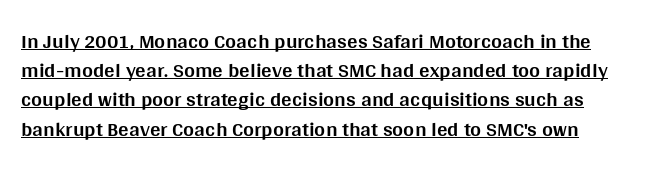
Reading down the column, the eye jumps a familiar distance to each next line. Strong, thick strokes mark this as bold type. One-word summary of the alignment: left. These characters rest on top of a visible drawn line. Look at the tracking — it's just the regular setting, nothing added. A roman cut, with each character standing at attention.
